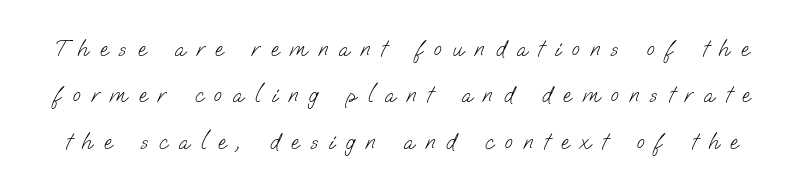
{"bold": "no", "underline": "no", "line_spacing": "loose", "line_spacing_ratio": 2.02, "letter_spacing": "wide", "letter_spacing_em": 0.49, "glyph_px": 23}
